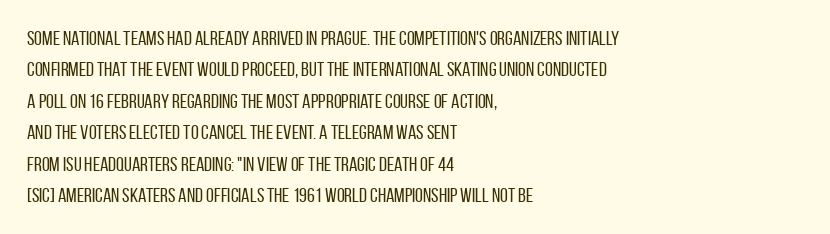
Line spacing here is normal. A typesetter would mark this as roman, not italic. The specimen omits any rule beneath the text block's lines. The rag falls on the right side of this text block. The characters are drawn with everyday or finer stroke widths.
